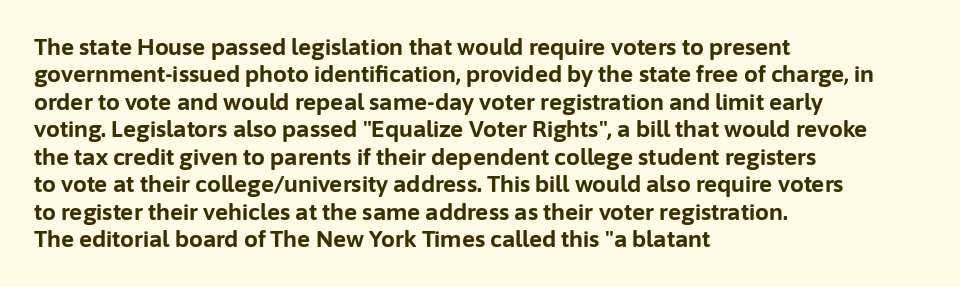
Q: Is the text bold? A: Yes.
Q: Is the text italic (slanted)? A: No, it is upright.
Q: Is the text underlined? A: No.
Q: How is the paragraph aligned? A: Left-aligned.
Q: Is the spacing between letters normal or unusually wide? A: Normal.
Q: Is the spacing between lines tight, normal or loose? A: Normal.
